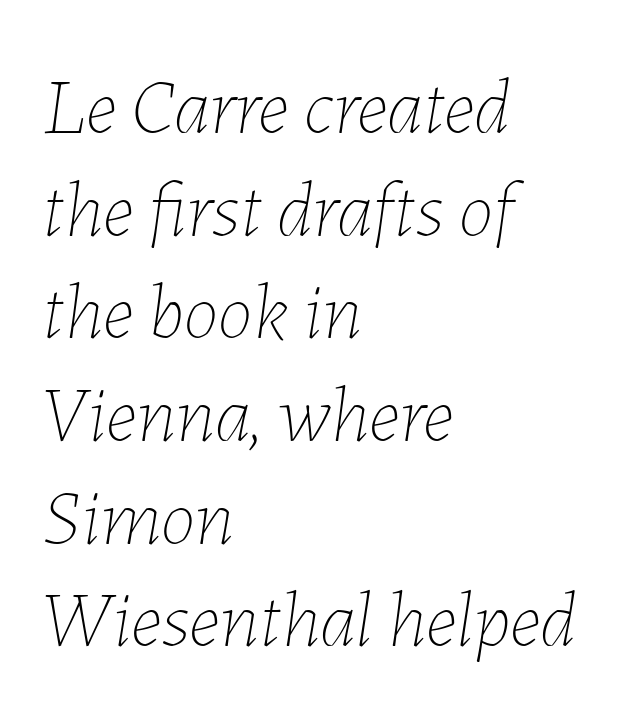
An italicized treatment has been applied to the whole sample. Normally led — the rows are evenly, conventionally spaced. Observe the ordinary spacing: letters are neighbours, not strangers. Each letter keeps its own natural width here, so spacing adapts to shape.
